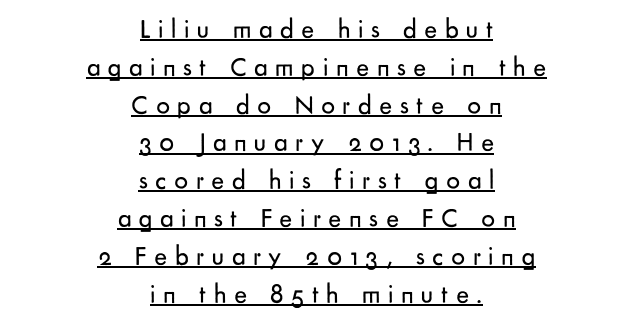
The rag falls on both sides of this text block equally. Is there any slant? The stems are plumb. In designer terms, the underline attribute is active on this setting. Observe the wide spacing: letters keep a clear distance from each other. Caption: face not bold, strokes unweighted.
